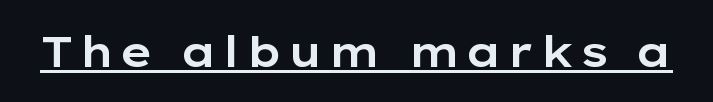
The face used here is a sans, in the tradition of grotesques and geometrics. It's the straight-up-and-down kind of type. Underline: present. Is this a fixed-width face? No — the glyphs have proportional, varying widths.
